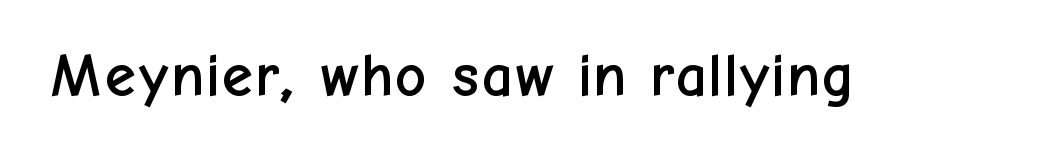
The rendering keeps characters at their native spacing. Style check: upright. The passage shown is typed in a proportional face where columns would drift. The text was rendered using a sans face with plain stroke endings.
